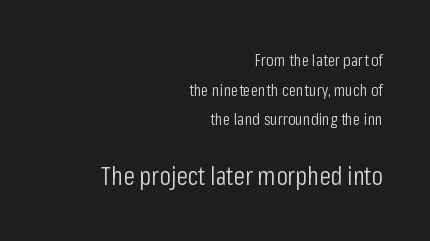
The image shows 26 px text type, upright; set right-aligned, line spacing 1.75x, normal letter spacing, not underlined; the second (bottom) block is 1.53x larger.
